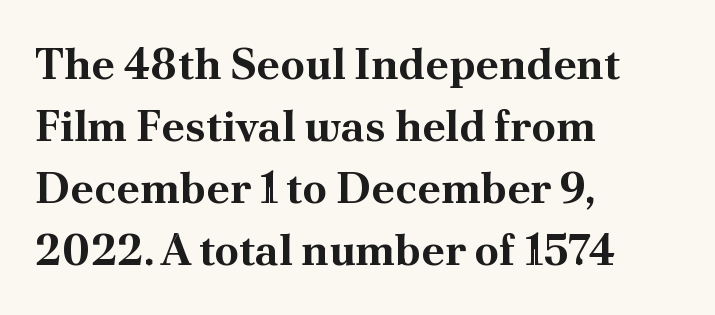
Q: Is the text bold? A: Yes.
Q: Is the text italic (slanted)? A: No, it is upright.
Q: Is the typeface a serif or a sans-serif typeface? A: Serif.
Q: Is the text underlined? A: No.
Q: How is the paragraph aligned? A: Left-aligned.
Q: Is the spacing between letters normal or unusually wide? A: Normal.
Q: Is the spacing between lines tight, normal or loose? A: Normal.
Q: Width (condensed, normal, or wide)? A: Normal.
Q: Stroke contrast? A: Medium.
Q: x-height? A: Small.
Q: Monospaced? A: No.
